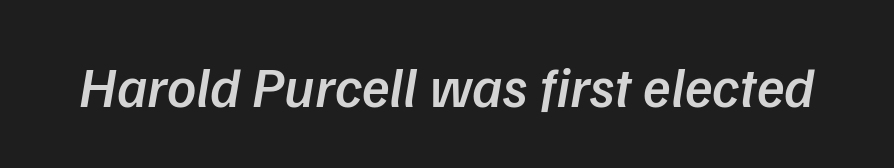
{"italic": "yes", "lean": "right", "slant_degrees": 9, "bold": "semi", "weight": "semibold", "width": "normal", "stroke_contrast": "low", "x_height": "medium", "monospaced": "no", "underline": "no", "letter_spacing": "normal", "letter_spacing_em": 0.0, "glyph_px": 57}
